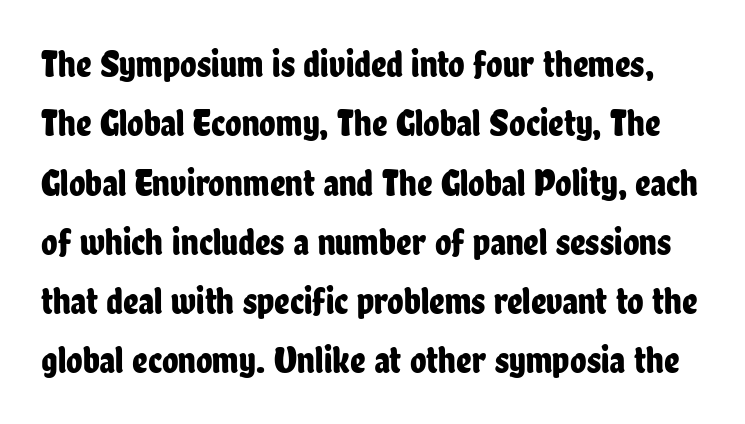
Q: Is the text italic (slanted)? A: No, it is upright.
Q: Is the typeface a serif or a sans-serif typeface? A: Sans-serif.
Q: Is the text underlined? A: No.
Q: Is the spacing between letters normal or unusually wide? A: Normal.
Q: Is the spacing between lines tight, normal or loose? A: Normal.
Q: Width (condensed, normal, or wide)? A: Condensed.
Q: Stroke contrast? A: Low.
Q: x-height? A: Medium.
Q: Monospaced? A: No.
